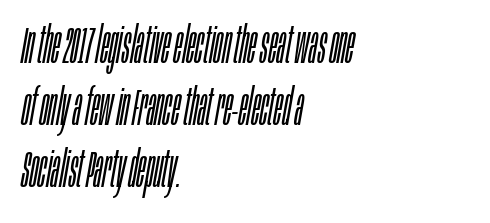
The image shows 51 px light, condensed type, italic (leaning right); set left-aligned, line spacing 1.22x, normal letter spacing, not underlined; low stroke contrast and a large x-height.
